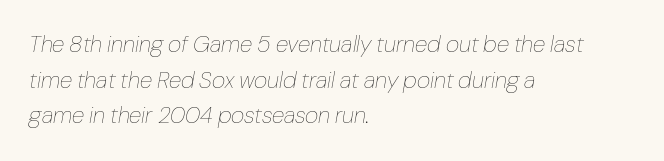
Q: Is the text bold? A: No.
Q: Is the text italic (slanted)? A: Yes, it leans right by about 10 degrees.
Q: Is the text underlined? A: No.
Q: How is the paragraph aligned? A: Left-aligned.
Q: Is the spacing between letters normal or unusually wide? A: Normal.
Q: Is the spacing between lines tight, normal or loose? A: Normal.
